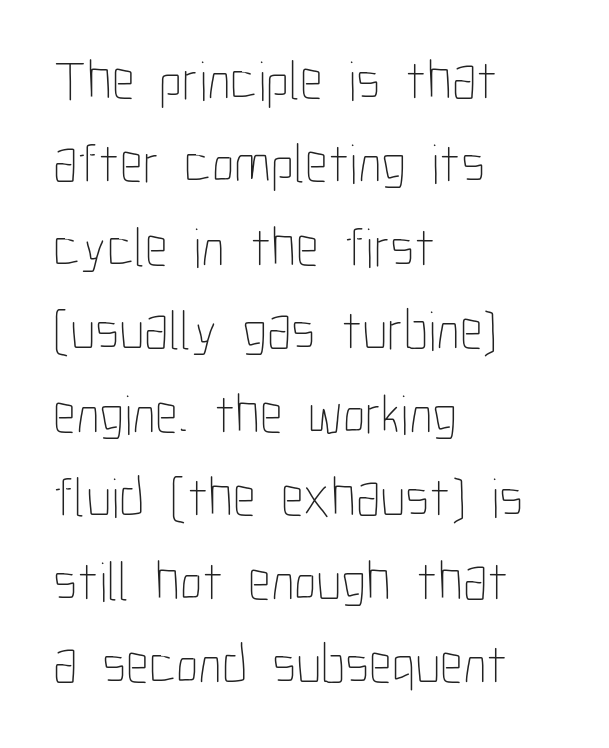
The image shows 56 px thin, condensed type, upright; set left-aligned, normal line spacing (1.49x), normal letter spacing, not underlined; low stroke contrast and a medium x-height.
